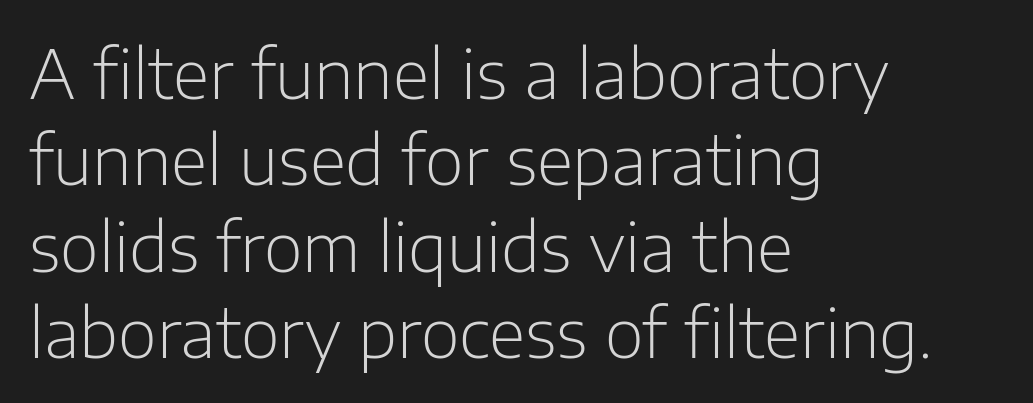
{"serif": "no", "italic": "no", "bold": "no", "weight": "light", "width": "normal", "stroke_contrast": "low", "x_height": "medium", "monospaced": "no", "underline": "no", "align": "left", "line_spacing": "normal", "line_spacing_ratio": 1.29, "letter_spacing": "normal", "letter_spacing_em": 0.0, "glyph_px": 67}
